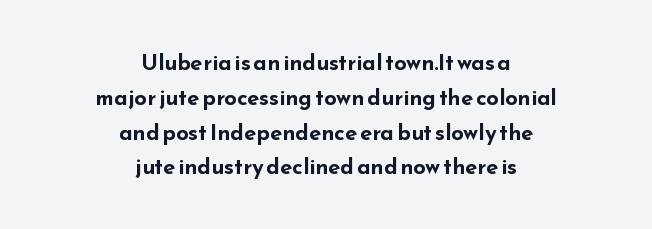
Q: Is the text bold? A: Yes.
Q: Is the text italic (slanted)? A: No, it is upright.
Q: Is the text underlined? A: No.
Q: How is the paragraph aligned? A: Centered.
Q: Is the spacing between letters normal or unusually wide? A: Normal.
Q: Is the spacing between lines tight, normal or loose? A: Normal.
